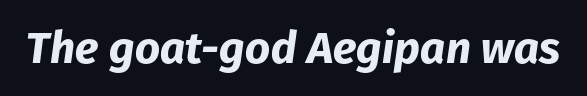
The image shows 44 px bold type, italic (leaning right); set normal letter spacing, not underlined; low stroke contrast and a medium x-height.
